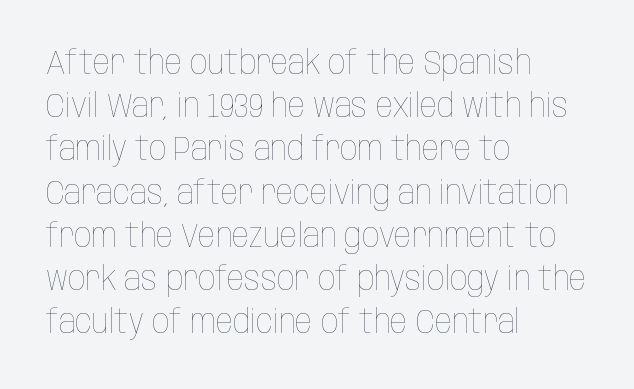
No letter is thick-stroked: the sample isn't bold. Just letters on the line, the space beneath them empty. Line starts are locked; line ends wander. The typography opts for an upright posture over an oblique one. Character widths vary here, with narrow letters taking less room than wide ones. The space between consecutive lines is moderate.
